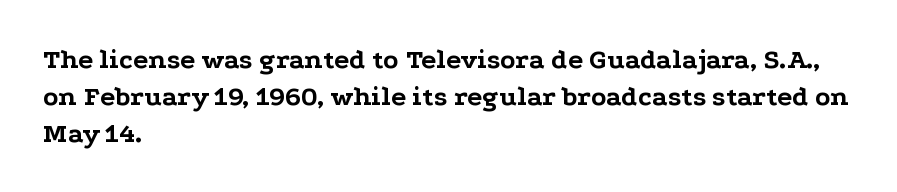
These lines stack with their left ends in a neat column. No italicization has been applied; the sample stays upright. Proportional: the letters do not fall into vertical columns. The letterforms sit shoulder to shoulder at normal distance. A dark, heavy texture on the line: the type is bold. Honestly, the row spacing looks completely unremarkable.
